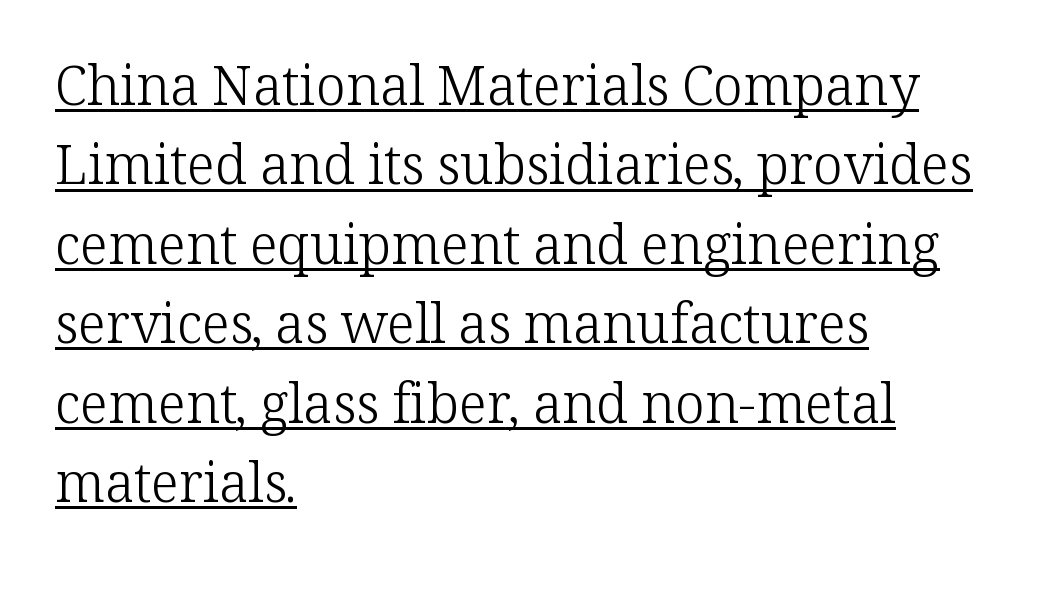
Q: Is the text bold? A: No.
Q: Is the text italic (slanted)? A: No, it is upright.
Q: Is the typeface a serif or a sans-serif typeface? A: Serif.
Q: Is the text underlined? A: Yes.
Q: How is the paragraph aligned? A: Left-aligned.
Q: Is the spacing between letters normal or unusually wide? A: Normal.
Q: Is the spacing between lines tight, normal or loose? A: Normal.
Q: Width (condensed, normal, or wide)? A: Normal.
Q: Stroke contrast? A: Low.
Q: x-height? A: Medium.
Q: Monospaced? A: No.
